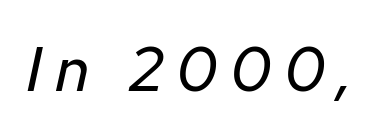
{"italic": "yes", "lean": "right", "slant_degrees": 12, "bold": "no", "weight": "regular", "width": "normal", "stroke_contrast": "low", "x_height": "medium", "monospaced": "no", "underline": "no", "letter_spacing": "wide", "letter_spacing_em": 0.2, "glyph_px": 63}
